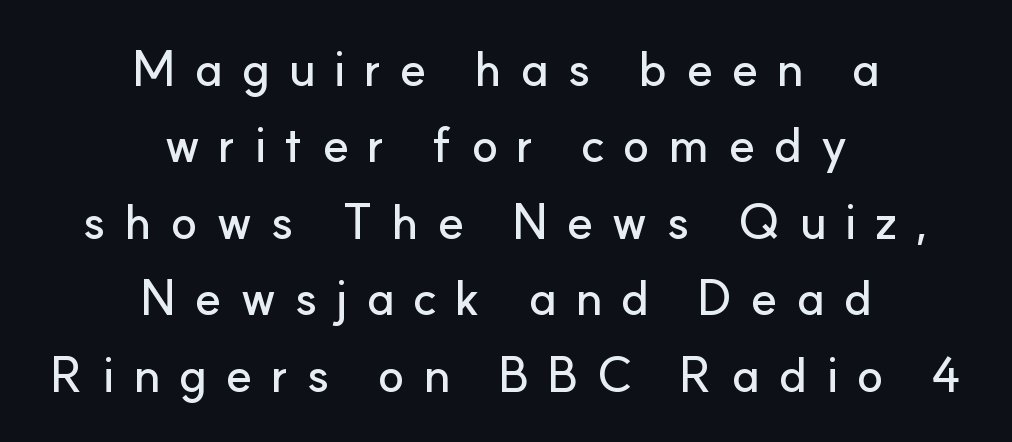
Quick note: not italic, upright. Does the type have serifs? No, each stem ends abruptly. These lines have a slow, spaced-out rhythm from letter to letter. Spacing verdict: proportional, widths tailored to each character. Rows of type keep a routine distance in the vertical direction.
